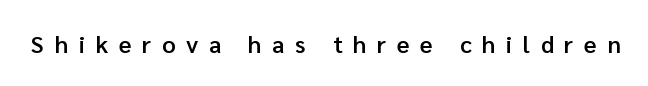
{"italic": "no", "bold": "semi", "underline": "no", "letter_spacing": "wide", "letter_spacing_em": 0.44, "glyph_px": 24}
